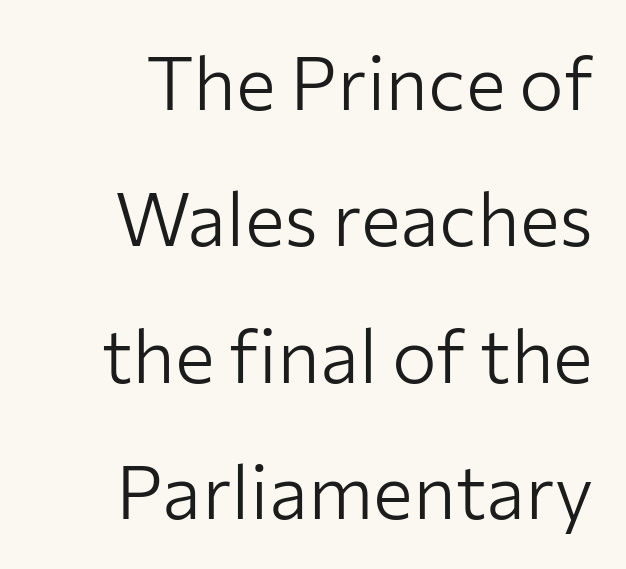
Q: Is the text bold? A: No.
Q: Is the text italic (slanted)? A: No, it is upright.
Q: Is the typeface a serif or a sans-serif typeface? A: Sans-serif.
Q: Is the text underlined? A: No.
Q: Is the spacing between letters normal or unusually wide? A: Normal.
Q: Width (condensed, normal, or wide)? A: Normal.
Q: Stroke contrast? A: Low.
Q: x-height? A: Medium.
Q: Monospaced? A: No.
